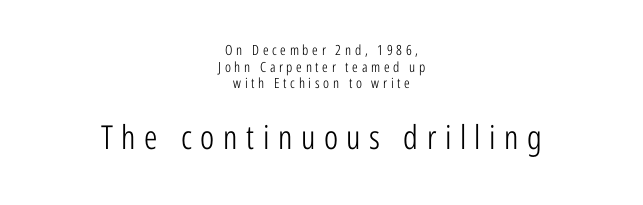
{"serif": "no", "italic": "no", "bold": "no", "weight": "light", "width": "condensed", "stroke_contrast": "low", "x_height": "medium", "monospaced": "no", "underline": "no", "align": "center", "line_spacing_ratio": 1.18, "letter_spacing": "wide", "letter_spacing_em": 0.26, "larger_block": "second", "size_ratio": 2.36, "glyph_px": 33}
